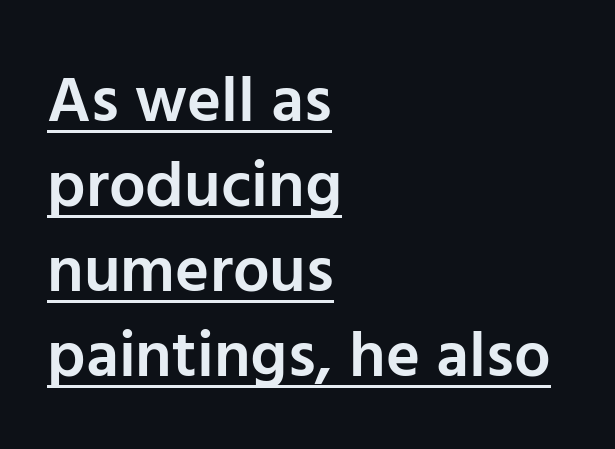
The image shows 65 px semibold sans-serif type, upright; set left-aligned, normal line spacing (1.31x), normal letter spacing, underlined; low stroke contrast and a medium x-height.
